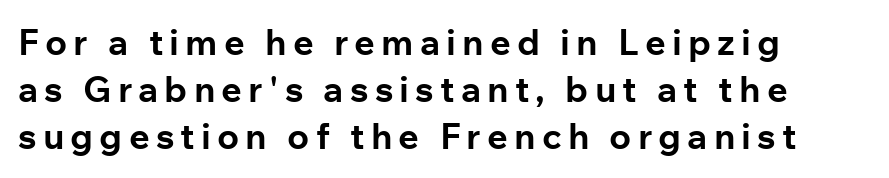
Summary of vertical rhythm: regular, with standard interline spacing. Upright lettering throughout. Each glyph is drawn with heavy, bold strokes. The letters advance in unequal steps, a hallmark of proportional type. One-word summary of the alignment: left.
